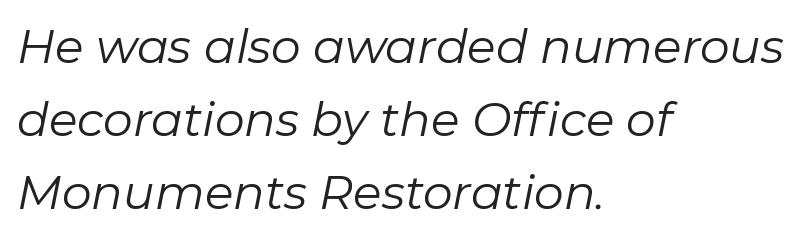
The image shows 47 px regular-weight type, italic (leaning right); set left-aligned, normal line spacing (1.55x), normal letter spacing, not underlined; low stroke contrast and a medium x-height.
